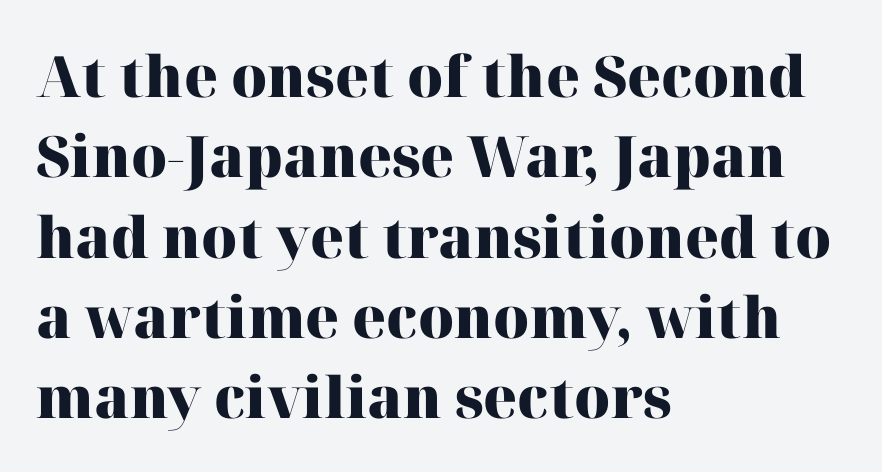
The image shows 57 px heavy serif type, upright; set left-aligned, normal line spacing (1.41x), normal letter spacing, not underlined; high stroke contrast and a medium x-height.
